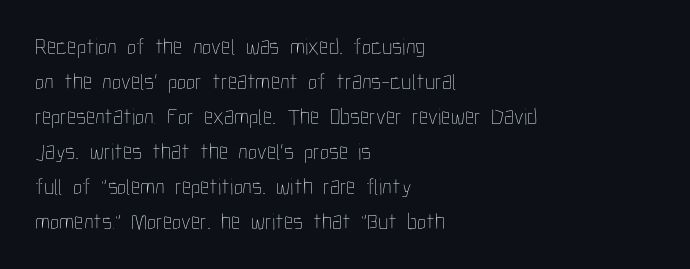
{"italic": "no", "bold": "no", "underline": "no", "align": "left", "line_spacing": "normal", "line_spacing_ratio": 1.52, "letter_spacing": "normal", "letter_spacing_em": 0.0, "glyph_px": 23}
